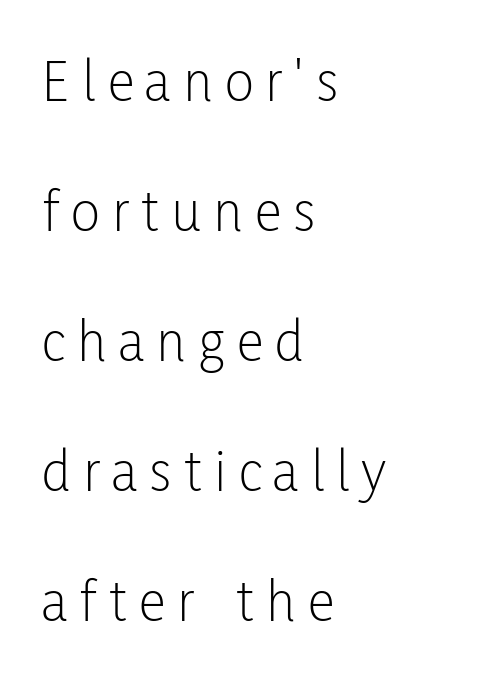
Is the type heavy? It reads as light-to-regular instead. The type is letterspaced generously, with wide tracking. A typesetter would call this proportional, since set widths differ per character. Reading down the block, your eye returns to a fixed left position each line. Each letter's strokes conclude bluntly, with no projecting serifs.
